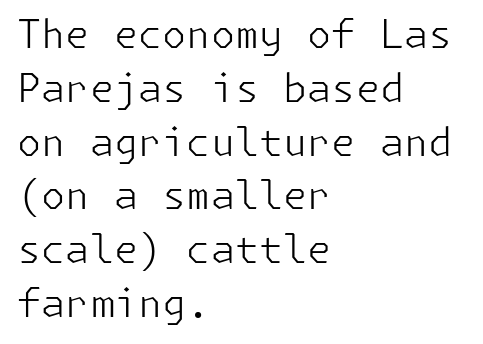
Descenders hang freely into open space. Interline gaps are of average width in this sample. Short note: letters normally spaced. Does the copy run flush right? No — it runs flush left.
